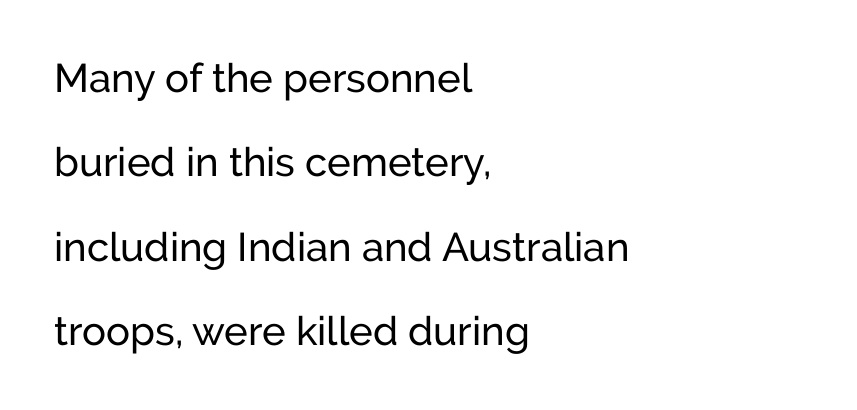
The image shows 40 px sans-serif type, upright; set left-aligned, loose line spacing (2.11x), normal letter spacing, not underlined; low stroke contrast and a medium x-height.
